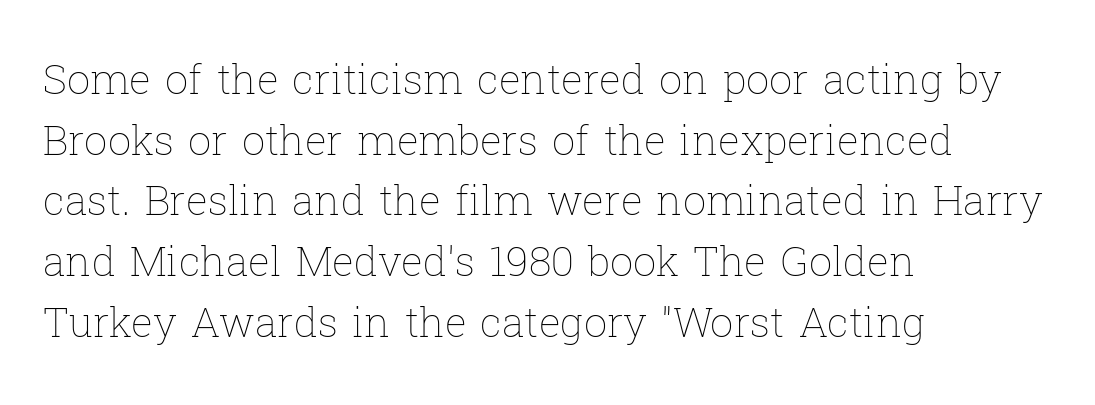
Q: Is the text bold? A: No.
Q: Is the text italic (slanted)? A: No, it is upright.
Q: Is the text underlined? A: No.
Q: How is the paragraph aligned? A: Left-aligned.
Q: Is the spacing between letters normal or unusually wide? A: Normal.
Q: Is the spacing between lines tight, normal or loose? A: Normal.
Q: Width (condensed, normal, or wide)? A: Normal.
Q: Stroke contrast? A: Low.
Q: x-height? A: Medium.
Q: Monospaced? A: No.
